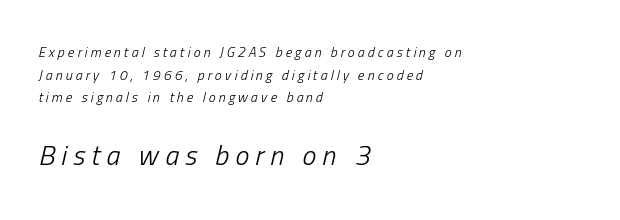
Evenly set lines give the paragraph a standard silhouette. Two sizes are in play, and the larger belongs to the second block. Honestly, there is no underline to notice here at all. Where is the straight margin? On the left.
